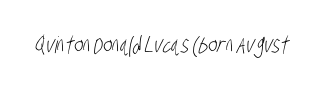
The image shows 23 px text type; set normal letter spacing, not underlined.
